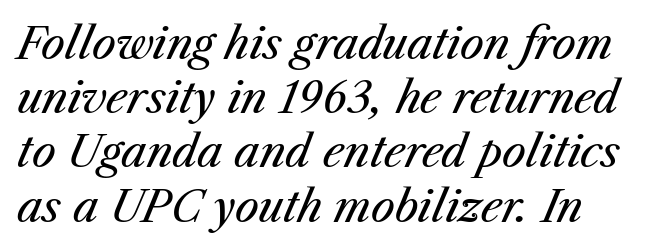
The image shows 43 px regular-weight type, italic (leaning right); set normal line spacing (1.26x), normal letter spacing, not underlined; medium stroke contrast and a medium x-height.
